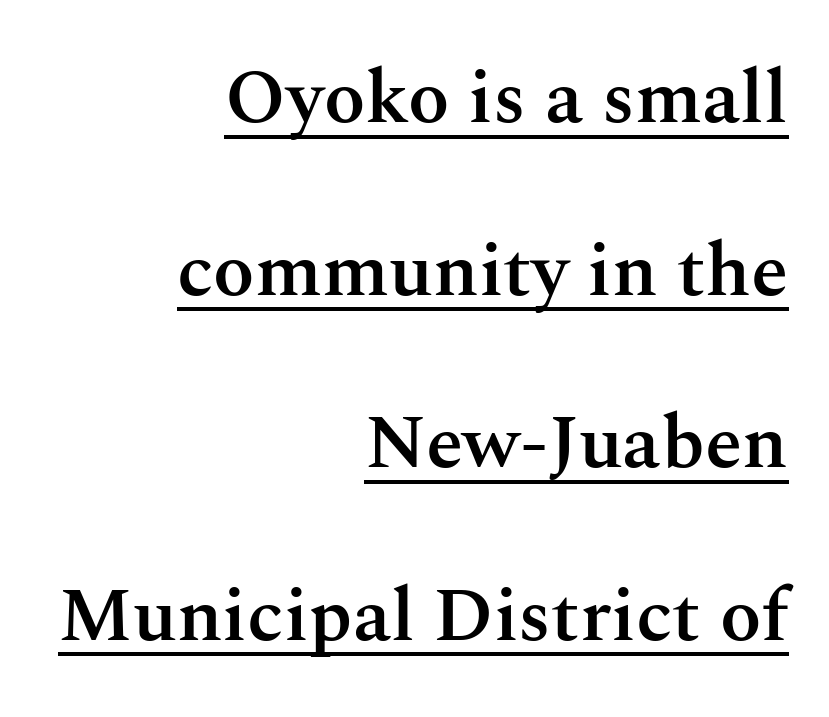
The image shows 76 px semibold serif type, upright; set right-aligned, loose line spacing (2.27x), normal letter spacing, underlined; medium stroke contrast and a medium x-height.
